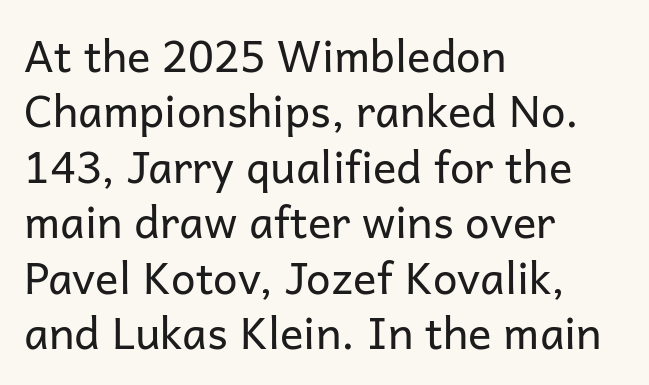
Short note: letters normally spaced. Only glyphs here, with clear space below each row. A typesetter would call this proportional, since set widths differ per character. Casual observation: everything's shoved over to the left. These lines sit exactly where default settings would place them. This is the regular roman posture of the typeface.
